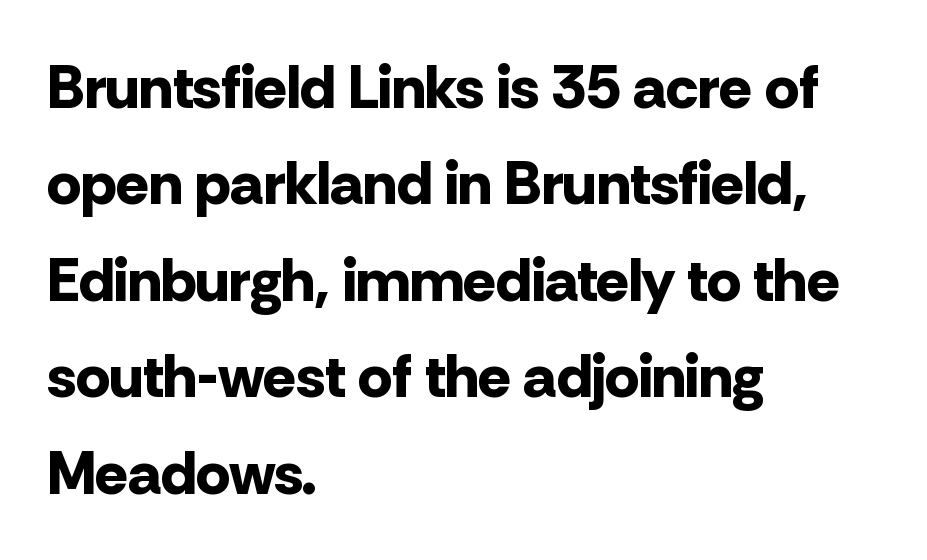
Q: Is the text bold? A: Yes.
Q: Is the text italic (slanted)? A: No, it is upright.
Q: Is the typeface a serif or a sans-serif typeface? A: Sans-serif.
Q: Is the text underlined? A: No.
Q: How is the paragraph aligned? A: Left-aligned.
Q: Is the spacing between letters normal or unusually wide? A: Normal.
Q: Is the spacing between lines tight, normal or loose? A: Normal.
Q: Width (condensed, normal, or wide)? A: Normal.
Q: Stroke contrast? A: Low.
Q: x-height? A: Medium.
Q: Monospaced? A: No.
